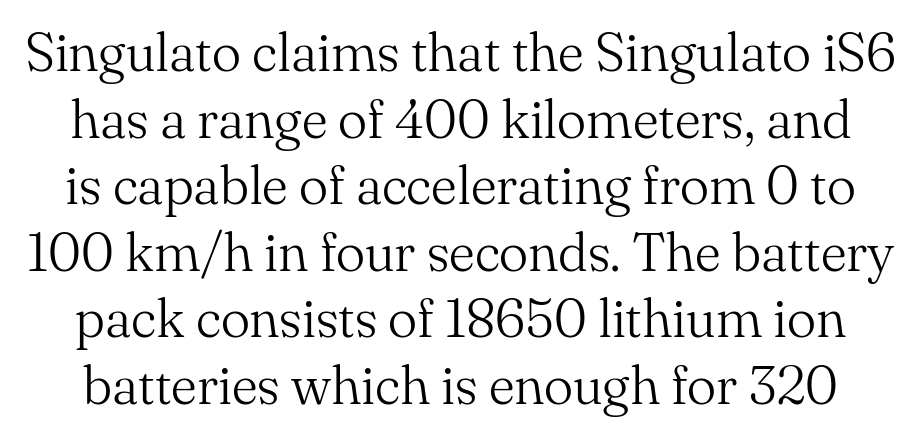
{"serif": "yes", "italic": "no", "bold": "no", "weight": "light", "width": "normal", "stroke_contrast": "medium", "x_height": "small", "monospaced": "no", "underline": "no", "line_spacing_ratio": 1.21, "letter_spacing": "normal", "letter_spacing_em": 0.0, "glyph_px": 55}
